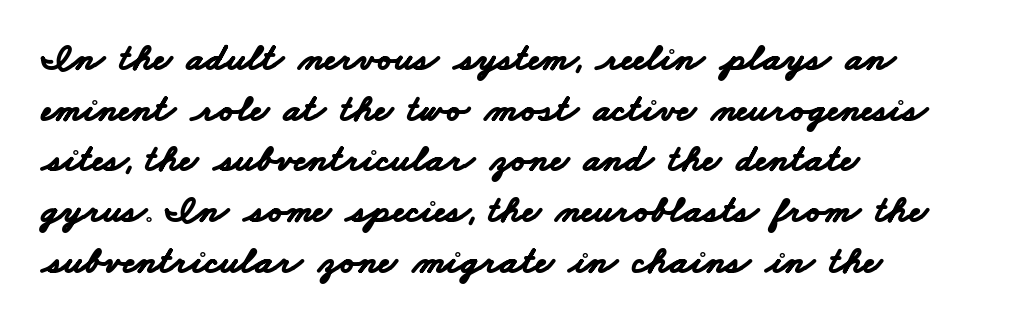
Q: Is the text bold? A: Yes.
Q: Is the typeface a serif or a sans-serif typeface? A: Sans-serif.
Q: Is the text underlined? A: No.
Q: How is the paragraph aligned? A: Left-aligned.
Q: Is the spacing between letters normal or unusually wide? A: Normal.
Q: Is the spacing between lines tight, normal or loose? A: Normal.
Q: Width (condensed, normal, or wide)? A: Wide.
Q: Stroke contrast? A: Low.
Q: x-height? A: Small.
Q: Monospaced? A: No.
